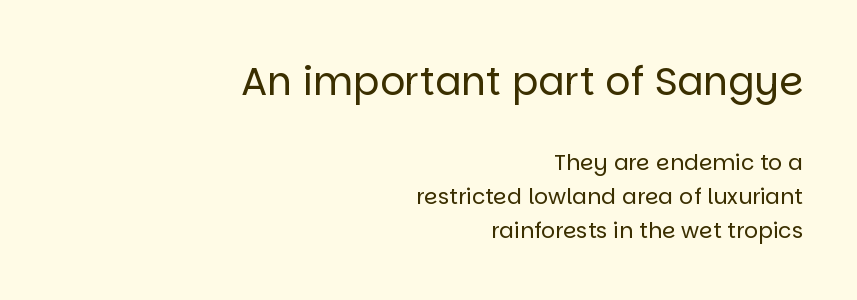
Q: Is the text bold? A: No.
Q: Is the text italic (slanted)? A: No, it is upright.
Q: Is the typeface a serif or a sans-serif typeface? A: Sans-serif.
Q: Is the text underlined? A: No.
Q: How is the paragraph aligned? A: Right-aligned.
Q: Is the spacing between letters normal or unusually wide? A: Normal.
Q: Is the spacing between lines tight, normal or loose? A: Normal.
Q: Which block of text is set in a larger size, the first (top) or the second (bottom)? A: The first (top) one.
Q: Width (condensed, normal, or wide)? A: Normal.
Q: Stroke contrast? A: Low.
Q: x-height? A: Large.
Q: Monospaced? A: No.
